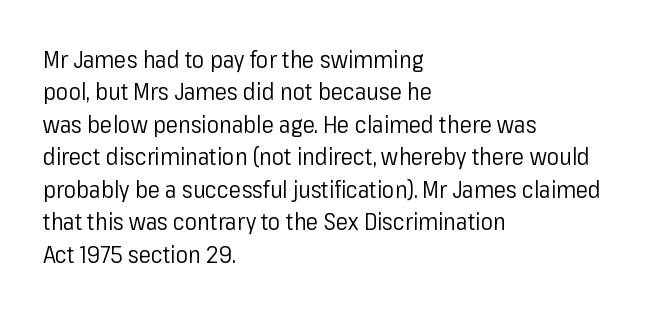
The image shows 23 px text type, upright; set left-aligned, normal line spacing (1.41x), normal letter spacing, not underlined.
